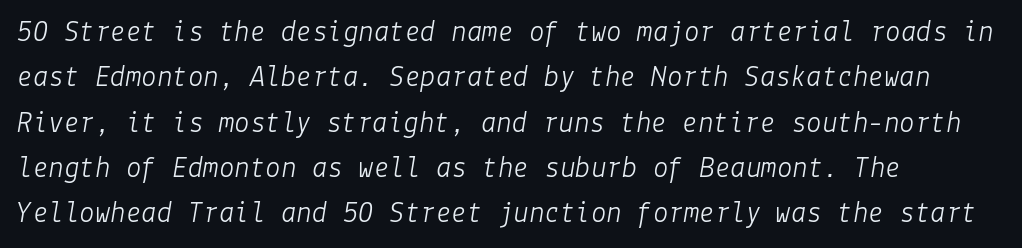
The image shows 31 px light type, italic (leaning right); set left-aligned, normal line spacing (1.46x), normal letter spacing, not underlined; low stroke contrast and a medium x-height.
